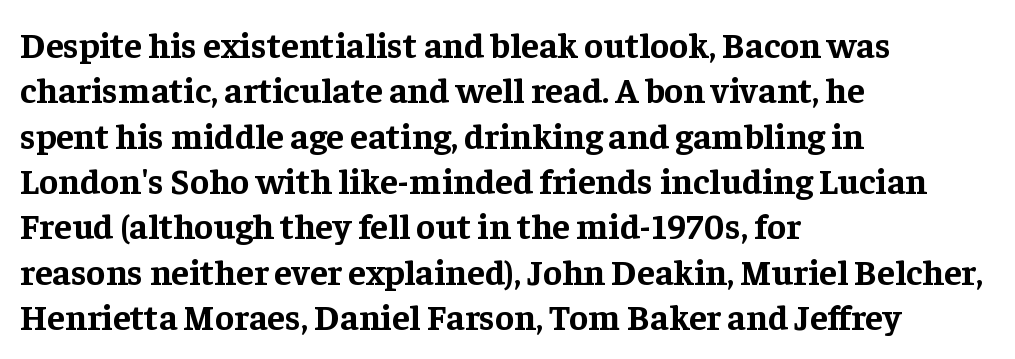
The rendering uses a moderate line-height, typical for paragraphs. The passage shown is not underscored anywhere. Ascenders rise straight up at ninety degrees. These lines are rendered in a variable-pitch font. Typesetter's note: full bold, strokes at maximum text heaviness.
